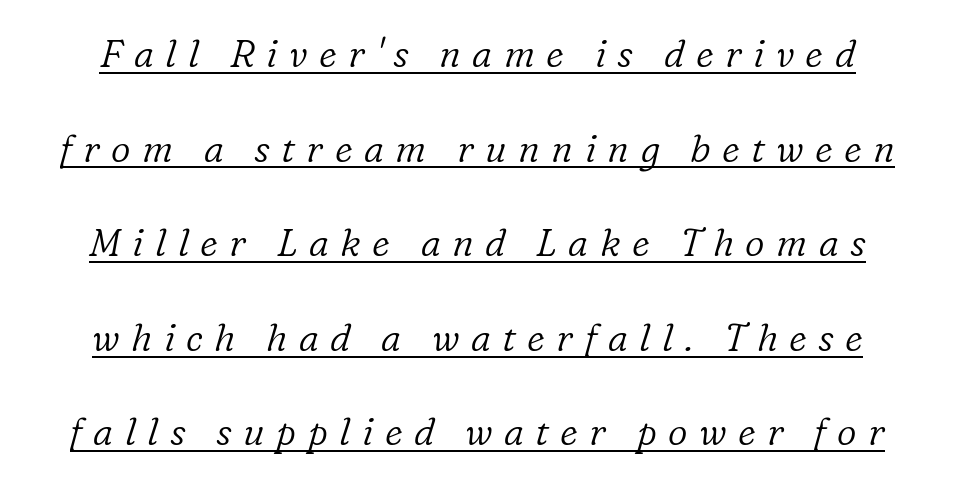
The image shows 38 px light serif type, italic (leaning right); set loose line spacing (2.49x), unusually wide letter spacing (+0.3 em), underlined; low stroke contrast and a medium x-height.
